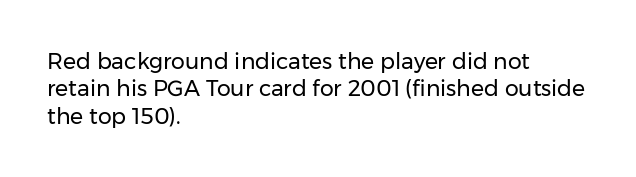
The image shows 22 px text type, upright; set left-aligned, line spacing 1.24x, normal letter spacing, not underlined.
